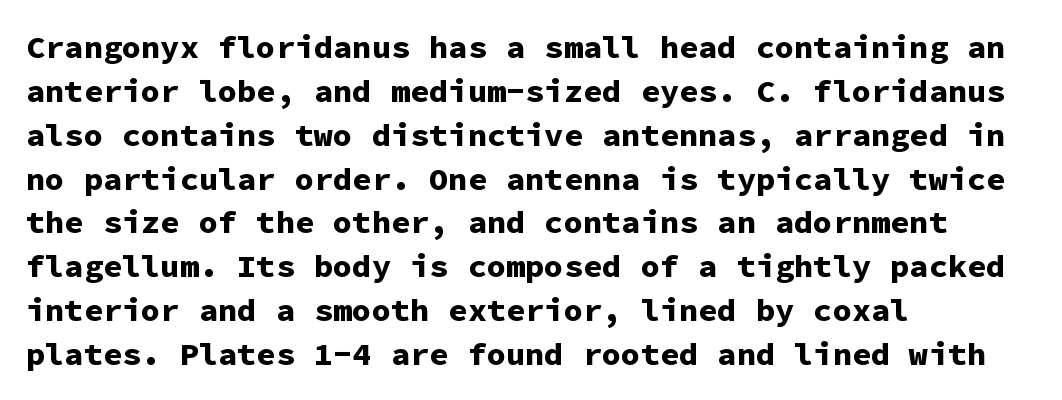
Note the uniform advance width — an 'i' takes as much space as an 'm'. These lines carry a lot of weight — the face is fully bold. Quick note: underline off. The ragged edge is on the right, which tells us the setting is flush left. Letter spacing: default.
